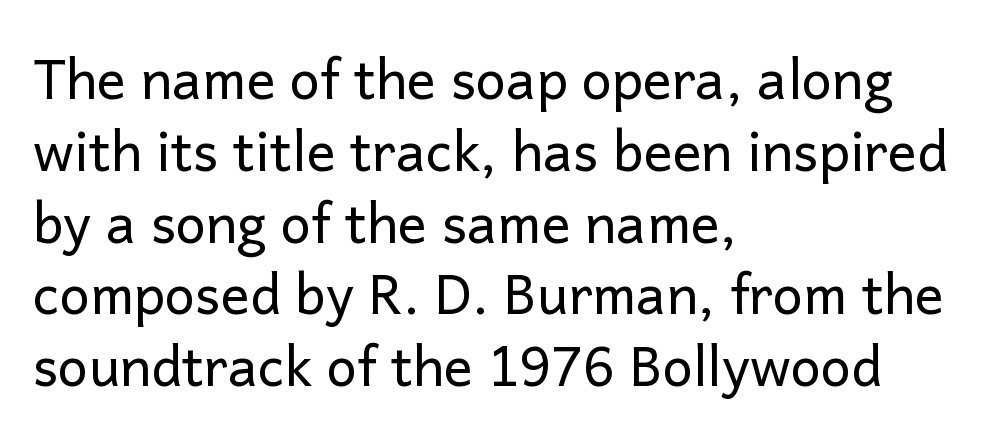
The image shows 54 px regular-weight sans-serif type, upright; set left-aligned, normal line spacing (1.33x), normal letter spacing, not underlined; low stroke contrast and a medium x-height.
